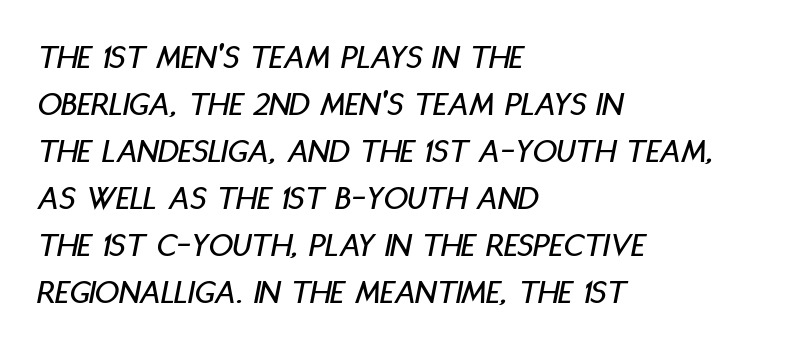
{"italic": "yes", "lean": "right", "slant_degrees": 11, "width": "condensed", "stroke_contrast": "low", "x_height": "large", "monospaced": "no", "underline": "no", "align": "left", "line_spacing": "normal", "line_spacing_ratio": 1.38, "letter_spacing": "normal", "letter_spacing_em": 0.0, "glyph_px": 34}
